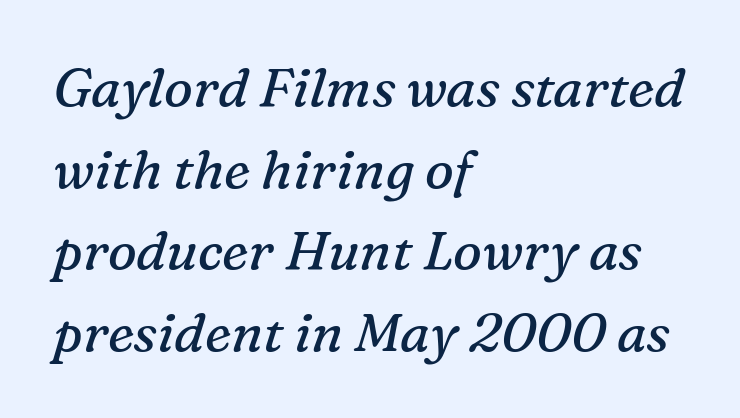
An italicized treatment has been applied to the whole sample. The block of text has a typical density, with ordinary space between rows. Underlining? Definitely not there. The rendering shows small feet on the letterforms — a serif design. Words appear dense and cohesive because spacing is normal.
